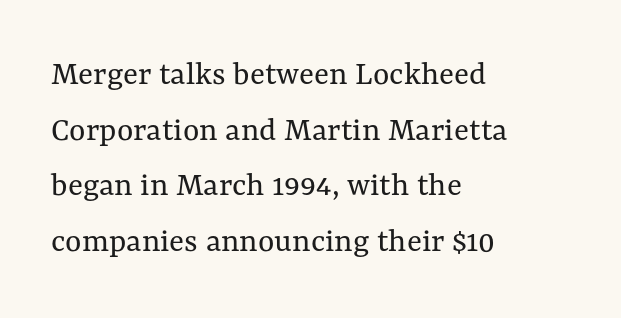
The image shows 35 px regular-weight type, upright; set left-aligned, normal line spacing (1.59x), normal letter spacing, not underlined; medium stroke contrast and a medium x-height.
